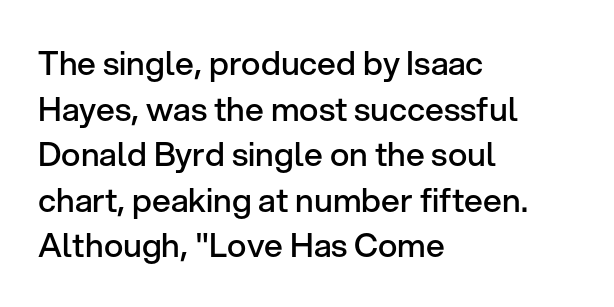
Every row of glyphs begins at an identical x-position on the left. In terms of leading, this rendering sits right in the middle. This sample uses an upright cut, with every glyph sitting square on the baseline. These words are printed semibold, heavier than regular yet not bold. Is this a fixed-width face? No — the glyphs have proportional, varying widths.
